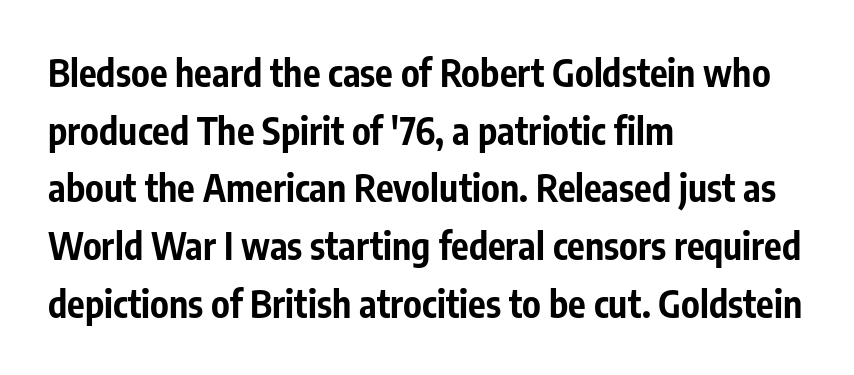
In terms of leading, this rendering sits right in the middle. Look at the bottom of the vertical strokes: they stop flat, with no serifs. Glyph-to-glyph distance matches everyday printed text. Character widths vary here, with narrow letters taking less room than wide ones. The string is rendered with underlining switched off. Weight check: bold — yes, fully.
